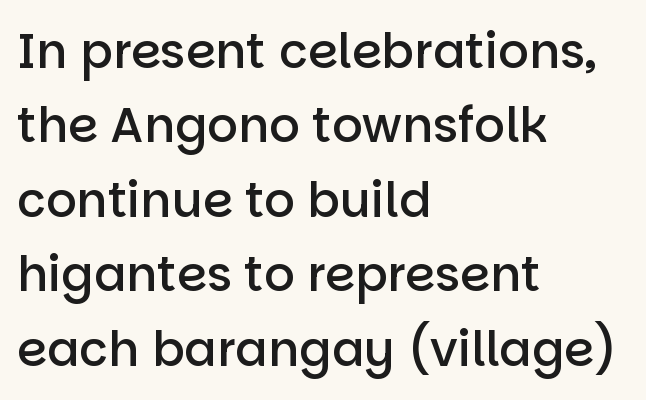
Q: Is the text bold? A: Semi-bold.
Q: Is the text italic (slanted)? A: No, it is upright.
Q: Is the typeface a serif or a sans-serif typeface? A: Sans-serif.
Q: Is the text underlined? A: No.
Q: How is the paragraph aligned? A: Left-aligned.
Q: Is the spacing between letters normal or unusually wide? A: Normal.
Q: Is the spacing between lines tight, normal or loose? A: Normal.
Q: Width (condensed, normal, or wide)? A: Normal.
Q: Stroke contrast? A: Low.
Q: x-height? A: Large.
Q: Monospaced? A: No.
